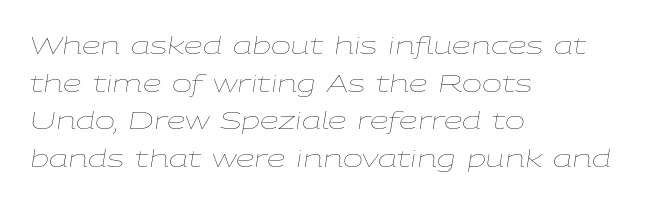
{"italic": "yes", "lean": "right", "slant_degrees": 9, "bold": "no", "underline": "no", "align": "left", "line_spacing": "normal", "line_spacing_ratio": 1.57, "letter_spacing": "normal", "letter_spacing_em": 0.0, "glyph_px": 24}
